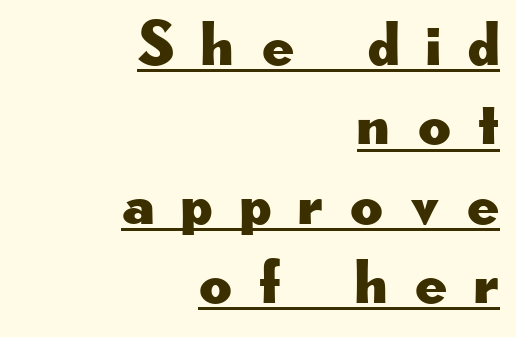
The image shows 63 px wide sans-serif type, upright; set right-aligned, normal line spacing (1.26x), unusually wide letter spacing (+0.43 em), underlined; low stroke contrast and a small x-height.
